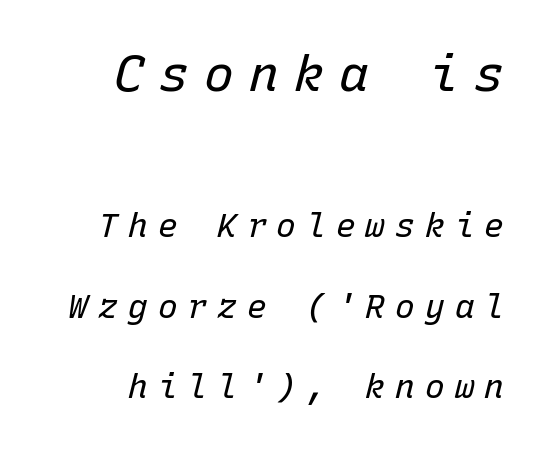
{"italic": "yes", "lean": "right", "slant_degrees": 15, "bold": "no", "weight": "regular", "width": "normal", "stroke_contrast": "low", "x_height": "medium", "monospaced": "yes", "underline": "no", "align": "right", "line_spacing": "loose", "line_spacing_ratio": 2.44, "letter_spacing": "wide", "letter_spacing_em": 0.3, "larger_block": "first", "size_ratio": 1.52, "glyph_px": 50}
